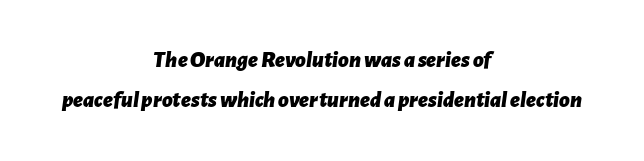
Q: Is the text bold? A: Yes.
Q: Is the text italic (slanted)? A: Yes, it leans right by about 7 degrees.
Q: Is the text underlined? A: No.
Q: How is the paragraph aligned? A: Centered.
Q: Is the spacing between letters normal or unusually wide? A: Normal.
